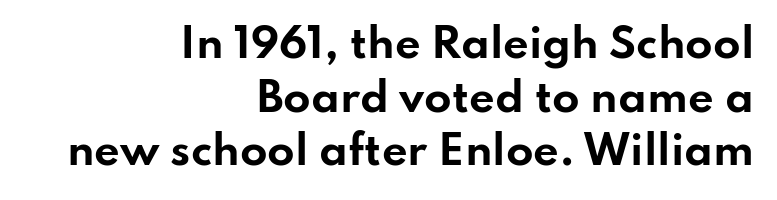
{"serif": "no", "italic": "no", "bold": "yes", "weight": "bold", "width": "wide", "stroke_contrast": "low", "x_height": "small", "monospaced": "no", "underline": "no", "align": "right", "line_spacing": "normal", "line_spacing_ratio": 1.34, "letter_spacing": "normal", "letter_spacing_em": 0.0, "glyph_px": 40}
